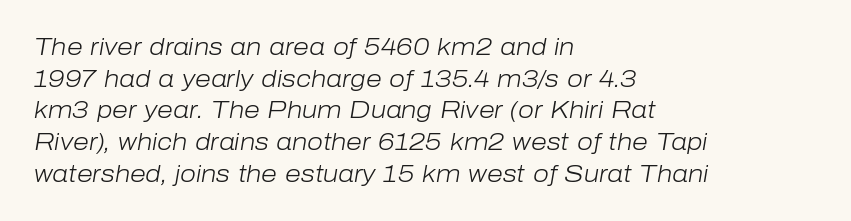
Q: Is the text bold? A: No.
Q: Is the text italic (slanted)? A: Yes, it leans right by about 10 degrees.
Q: Is the text underlined? A: No.
Q: How is the paragraph aligned? A: Left-aligned.
Q: Is the spacing between letters normal or unusually wide? A: Normal.
Q: Is the spacing between lines tight, normal or loose? A: Normal.
